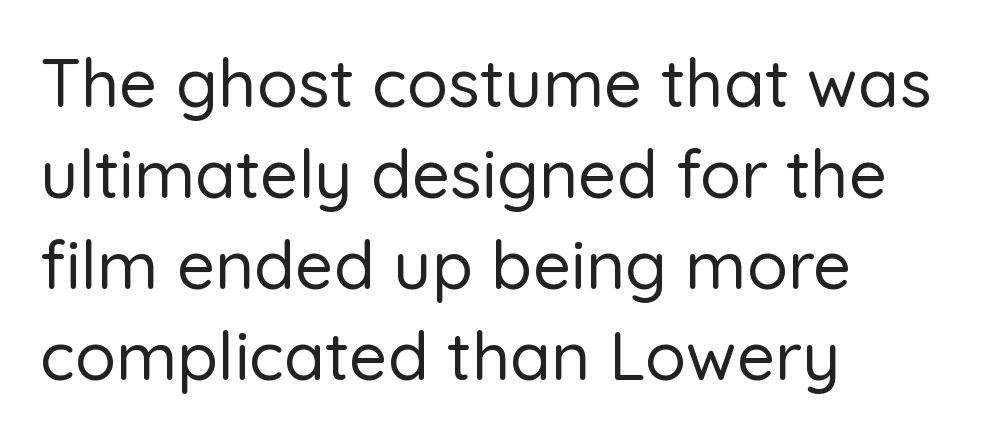
{"serif": "no", "italic": "no", "width": "normal", "stroke_contrast": "low", "x_height": "medium", "monospaced": "no", "underline": "no", "align": "left", "line_spacing": "normal", "line_spacing_ratio": 1.36, "letter_spacing": "normal", "letter_spacing_em": 0.0, "glyph_px": 67}
